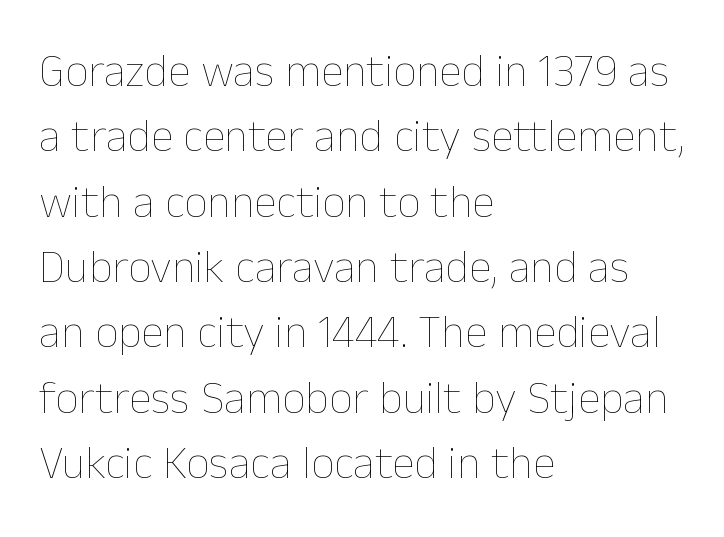
{"italic": "no", "bold": "no", "weight": "thin", "width": "normal", "stroke_contrast": "low", "x_height": "medium", "monospaced": "no", "underline": "no", "align": "left", "line_spacing": "normal", "line_spacing_ratio": 1.42, "letter_spacing": "normal", "letter_spacing_em": 0.0, "glyph_px": 46}
